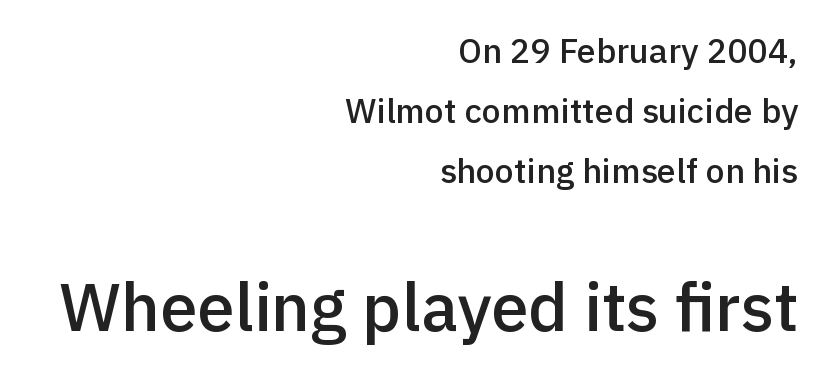
{"serif": "no", "italic": "no", "bold": "semi", "weight": "semibold", "width": "normal", "x_height": "medium", "monospaced": "no", "underline": "no", "align": "right", "line_spacing_ratio": 1.77, "letter_spacing": "normal", "letter_spacing_em": 0.0, "larger_block": "second", "size_ratio": 1.97, "glyph_px": 67}
